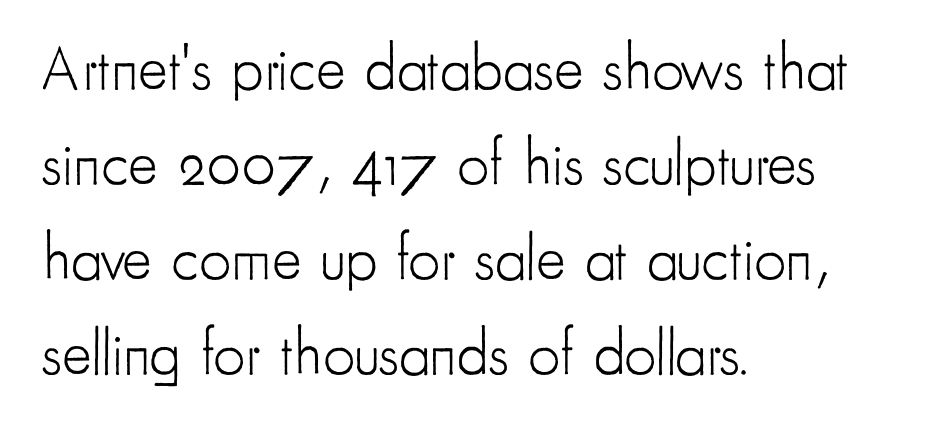
{"serif": "no", "italic": "no", "bold": "no", "weight": "light", "width": "condensed", "stroke_contrast": "low", "x_height": "small", "monospaced": "no", "underline": "no", "align": "left", "line_spacing": "normal", "line_spacing_ratio": 1.51, "letter_spacing": "normal", "letter_spacing_em": 0.0, "glyph_px": 63}
